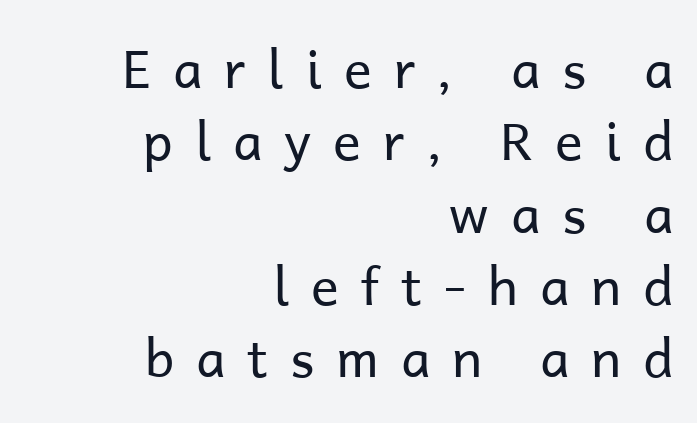
Q: Is the text bold? A: No.
Q: Is the text italic (slanted)? A: No, it is upright.
Q: Is the typeface a serif or a sans-serif typeface? A: Sans-serif.
Q: Is the text underlined? A: No.
Q: How is the paragraph aligned? A: Right-aligned.
Q: Is the spacing between letters normal or unusually wide? A: Unusually wide.
Q: Is the spacing between lines tight, normal or loose? A: Normal.
Q: Width (condensed, normal, or wide)? A: Normal.
Q: Stroke contrast? A: Low.
Q: x-height? A: Medium.
Q: Monospaced? A: No.
